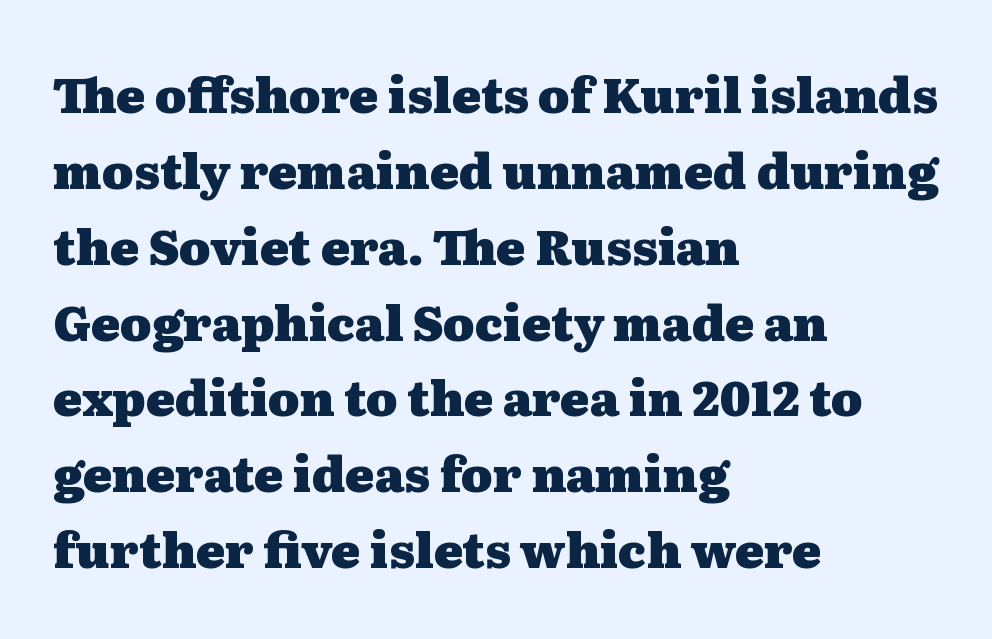
{"serif": "yes", "italic": "no", "bold": "yes", "weight": "heavy", "width": "wide", "stroke_contrast": "medium", "x_height": "medium", "monospaced": "no", "underline": "no", "align": "left", "line_spacing": "normal", "line_spacing_ratio": 1.58, "letter_spacing": "normal", "letter_spacing_em": 0.0, "glyph_px": 48}
